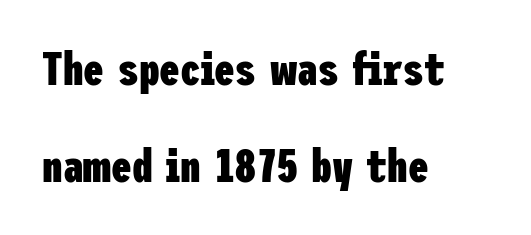
Q: Is the text bold? A: Yes.
Q: Is the text italic (slanted)? A: No, it is upright.
Q: Is the typeface a serif or a sans-serif typeface? A: Sans-serif.
Q: Is the text underlined? A: No.
Q: How is the paragraph aligned? A: Left-aligned.
Q: Is the spacing between letters normal or unusually wide? A: Normal.
Q: Is the spacing between lines tight, normal or loose? A: Loose.
Q: Width (condensed, normal, or wide)? A: Condensed.
Q: Stroke contrast? A: Low.
Q: x-height? A: Medium.
